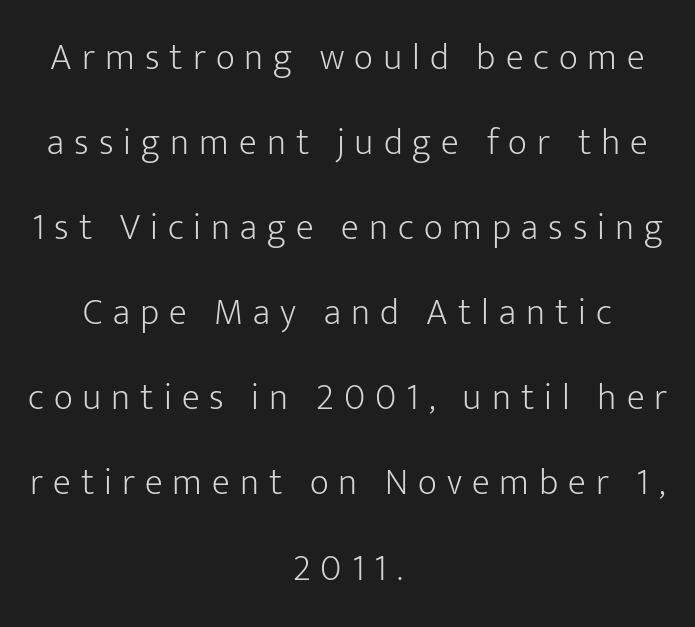
The image shows 37 px light sans-serif type, upright; set centered, loose line spacing (2.3x), unusually wide letter spacing (+0.27 em), not underlined; low stroke contrast and a medium x-height.
